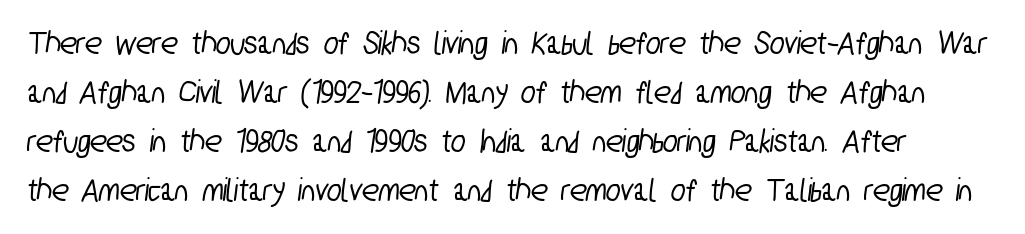
The image shows 34 px condensed sans-serif type; set normal line spacing (1.44x), normal letter spacing, not underlined; low stroke contrast and a medium x-height.
